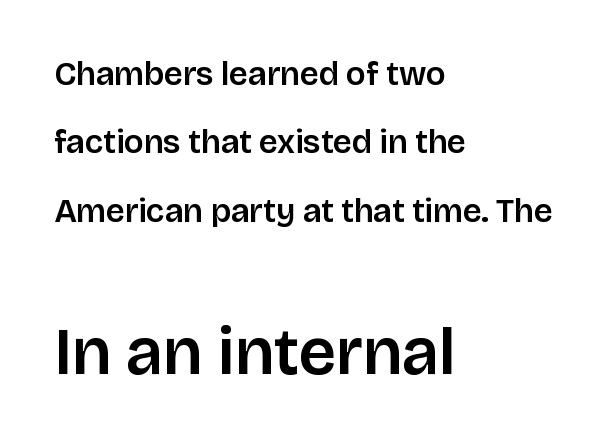
The image shows 66 px sans-serif type, upright; set left-aligned, loose line spacing (2.07x), normal letter spacing, not underlined; the second (bottom) block is 2.0x larger; low stroke contrast and a large x-height.
